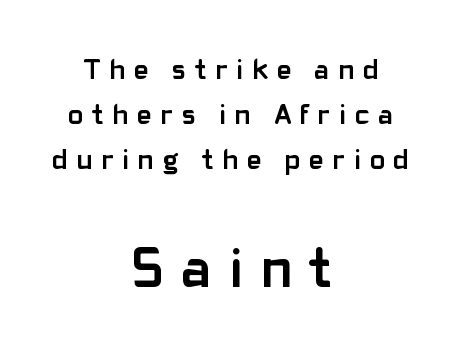
{"serif": "no", "italic": "no", "bold": "yes", "weight": "semibold", "width": "normal", "stroke_contrast": "low", "x_height": "medium", "monospaced": "no", "underline": "no", "align": "center", "line_spacing": "normal", "line_spacing_ratio": 1.61, "letter_spacing": "wide", "letter_spacing_em": 0.32, "larger_block": "second", "size_ratio": 2.0, "glyph_px": 56}
